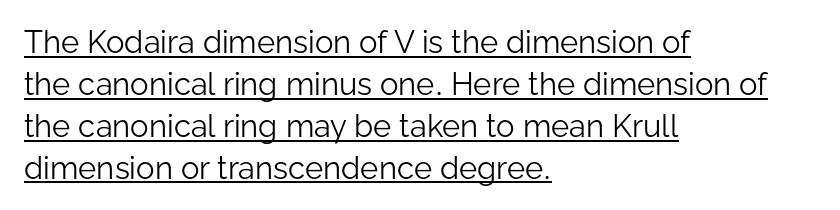
The image shows 31 px light sans-serif type, upright; set left-aligned, normal line spacing (1.35x), normal letter spacing, underlined; low stroke contrast and a medium x-height.
